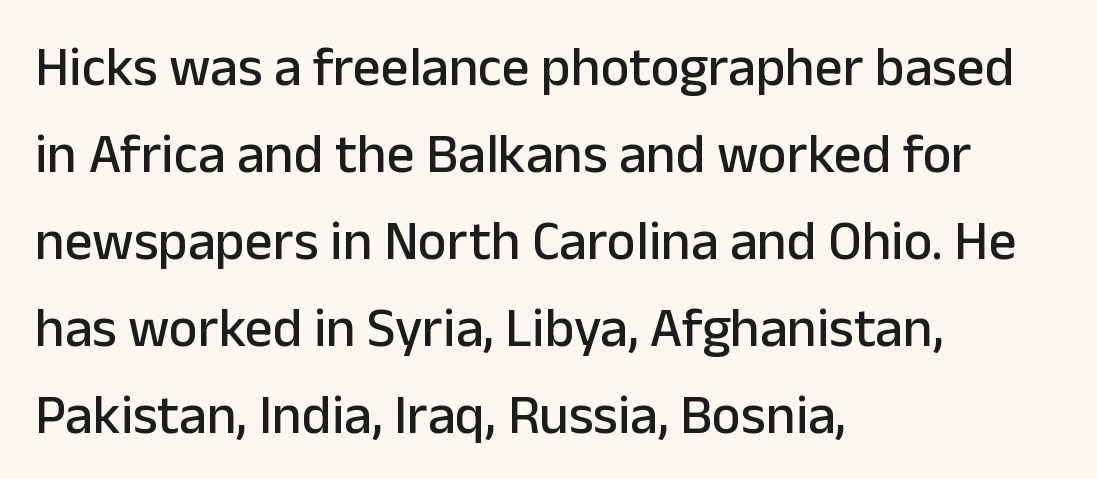
{"serif": "no", "italic": "no", "width": "normal", "stroke_contrast": "low", "x_height": "medium", "monospaced": "no", "underline": "no", "align": "left", "line_spacing": "normal", "line_spacing_ratio": 1.58, "letter_spacing": "normal", "letter_spacing_em": 0.0, "glyph_px": 55}
